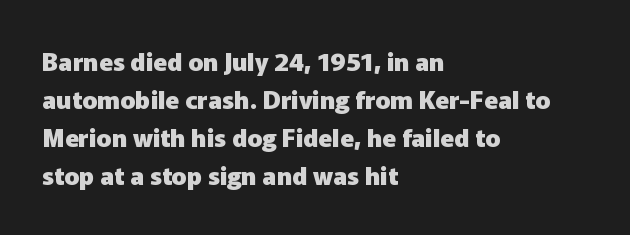
Q: Is the text bold? A: Yes.
Q: Is the text italic (slanted)? A: No, it is upright.
Q: Is the text underlined? A: No.
Q: How is the paragraph aligned? A: Left-aligned.
Q: Is the spacing between letters normal or unusually wide? A: Normal.
Q: Is the spacing between lines tight, normal or loose? A: Normal.
